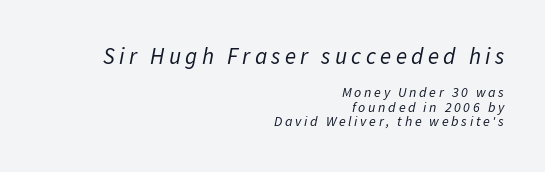
The image shows 23 px text type, italic (leaning right); set right-aligned, tight line spacing (1.04x), not underlined; the first (top) block is 1.64x larger.
